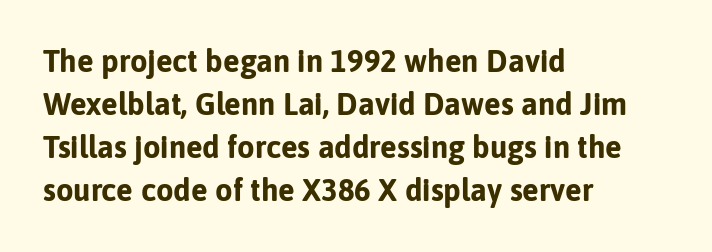
In terms of letterspacing, this is plain default setting. The rendering uses natural spacing where letterforms have individual widths. This sample uses a sans-serif face. No word sits above an underline. This is the regular roman posture of the typeface. All the whitespace from short lines collects on the right.
